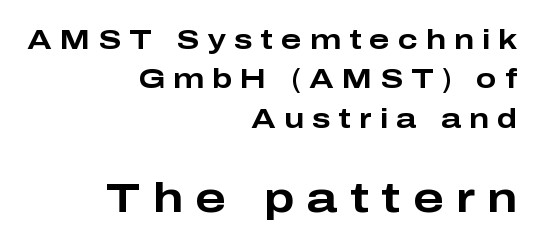
Q: Is the text bold? A: Yes.
Q: Is the text italic (slanted)? A: No, it is upright.
Q: Is the typeface a serif or a sans-serif typeface? A: Sans-serif.
Q: Is the text underlined? A: No.
Q: How is the paragraph aligned? A: Right-aligned.
Q: Is the spacing between letters normal or unusually wide? A: Unusually wide.
Q: Is the spacing between lines tight, normal or loose? A: Normal.
Q: Which block of text is set in a larger size, the first (top) or the second (bottom)? A: The second (bottom) one.
Q: Width (condensed, normal, or wide)? A: Wide.
Q: Stroke contrast? A: Low.
Q: x-height? A: Medium.
Q: Monospaced? A: No.
